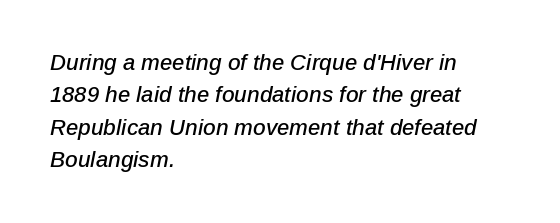
The image shows 22 px text type, italic (leaning right); set left-aligned, normal line spacing (1.47x), normal letter spacing, not underlined.
